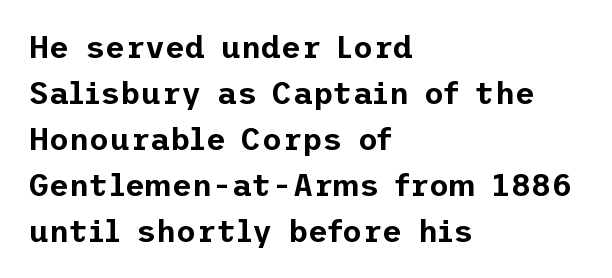
The image shows 31 px sans-serif type, upright; set left-aligned, normal line spacing (1.48x), normal letter spacing, not underlined; low stroke contrast and a medium x-height.
